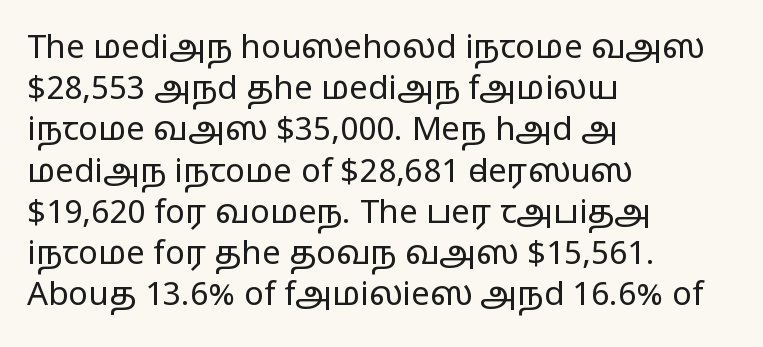
Q: Is the text bold? A: No.
Q: Is the text italic (slanted)? A: No, it is upright.
Q: Is the typeface a serif or a sans-serif typeface? A: Sans-serif.
Q: Is the text underlined? A: No.
Q: How is the paragraph aligned? A: Left-aligned.
Q: Is the spacing between letters normal or unusually wide? A: Normal.
Q: Is the spacing between lines tight, normal or loose? A: Normal.
Q: Width (condensed, normal, or wide)? A: Wide.
Q: Stroke contrast? A: Low.
Q: x-height? A: Medium.
Q: Monospaced? A: No.
